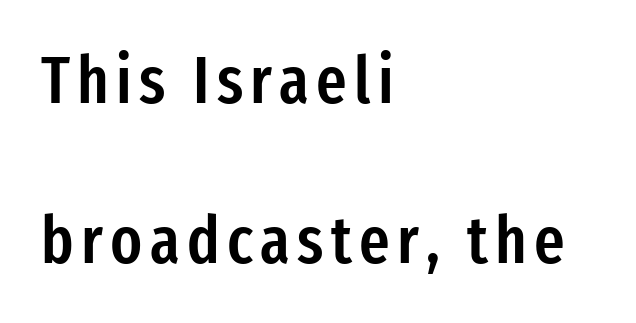
Notice how the stems are strictly vertical — no italics here. Letters rest on an invisible, unmarked baseline. The rendering uses natural spacing where letterforms have individual widths. Slightly chunky letters — semibold, I'd say, not full bold. Widely set lines give the paragraph a tall, airy silhouette. One-word summary of the alignment: left.
